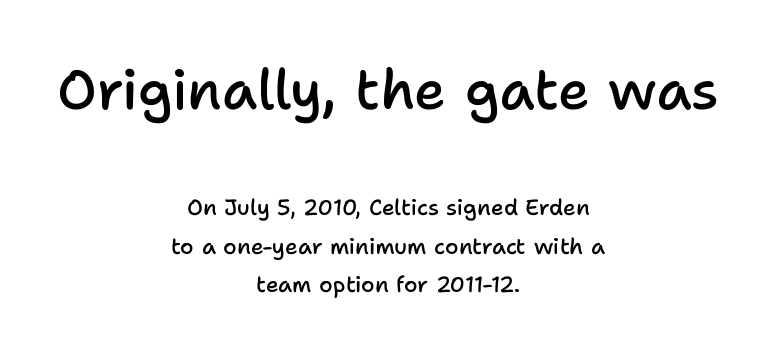
Check the space under the baseline: it is left empty. Typographic density is moderately raised because the face is semibold. This sample has the flowing, uneven cadence of proportional lettering. The lettering stays uniformly vertical, giving the passage a roman look.
